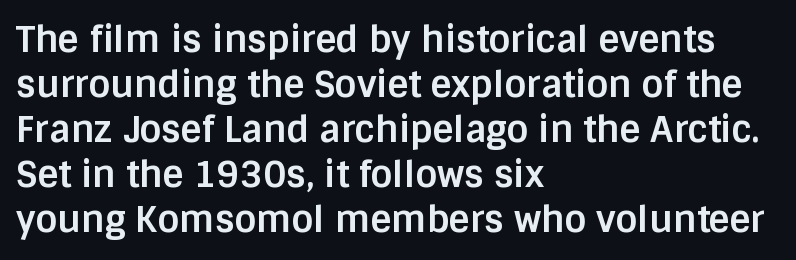
The image shows 36 px bold sans-serif type, upright; set left-aligned, normal line spacing (1.25x), normal letter spacing, not underlined; low stroke contrast and a large x-height.
